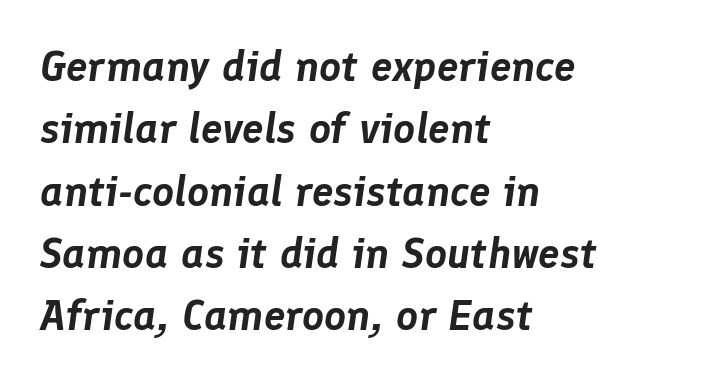
Q: Is the text italic (slanted)? A: Yes, it leans right by about 8 degrees.
Q: Is the text underlined? A: No.
Q: How is the paragraph aligned? A: Left-aligned.
Q: Is the spacing between letters normal or unusually wide? A: Normal.
Q: Is the spacing between lines tight, normal or loose? A: Normal.
Q: Width (condensed, normal, or wide)? A: Normal.
Q: Stroke contrast? A: Low.
Q: x-height? A: Medium.
Q: Monospaced? A: No.
